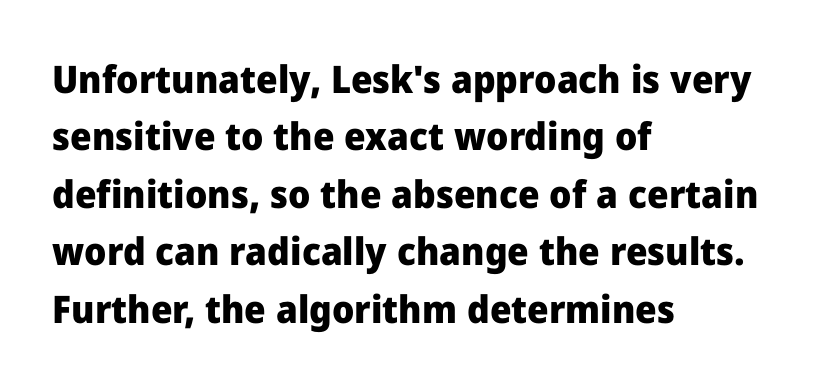
Q: Is the text bold? A: Yes.
Q: Is the text italic (slanted)? A: No, it is upright.
Q: Is the typeface a serif or a sans-serif typeface? A: Sans-serif.
Q: Is the text underlined? A: No.
Q: How is the paragraph aligned? A: Left-aligned.
Q: Is the spacing between letters normal or unusually wide? A: Normal.
Q: Is the spacing between lines tight, normal or loose? A: Normal.
Q: Width (condensed, normal, or wide)? A: Normal.
Q: Stroke contrast? A: Low.
Q: x-height? A: Medium.
Q: Monospaced? A: No.
